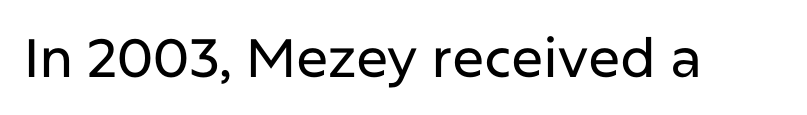
The image shows 54 px sans-serif type, upright; set normal letter spacing, not underlined; low stroke contrast and a medium x-height.
